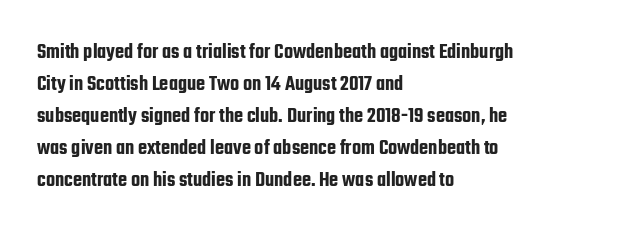
{"italic": "no", "underline": "no", "align": "left", "line_spacing": "normal", "line_spacing_ratio": 1.52, "letter_spacing": "normal", "letter_spacing_em": 0.0, "glyph_px": 21}
